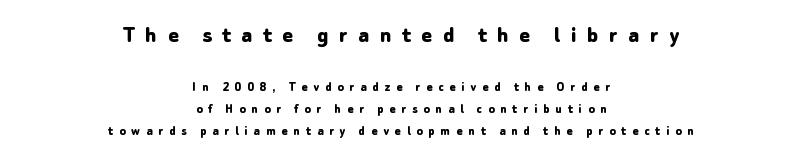
The rendering shrinks the type as you move from the upper chunk to the lower. Is the block centered? Yes — each line is placed symmetrically about the middle. Someone cranked the tracking dial way up on this one. Set as a true bold cut, around the 700 mark.
